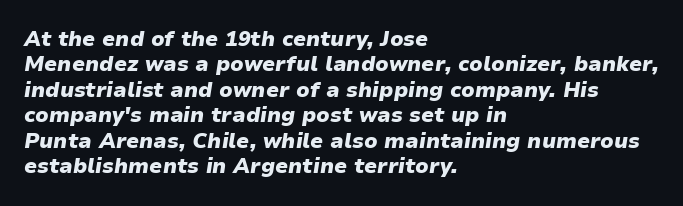
The image shows 21 px bold type, italic (leaning right); set left-aligned, line spacing 1.21x, normal letter spacing, not underlined.
